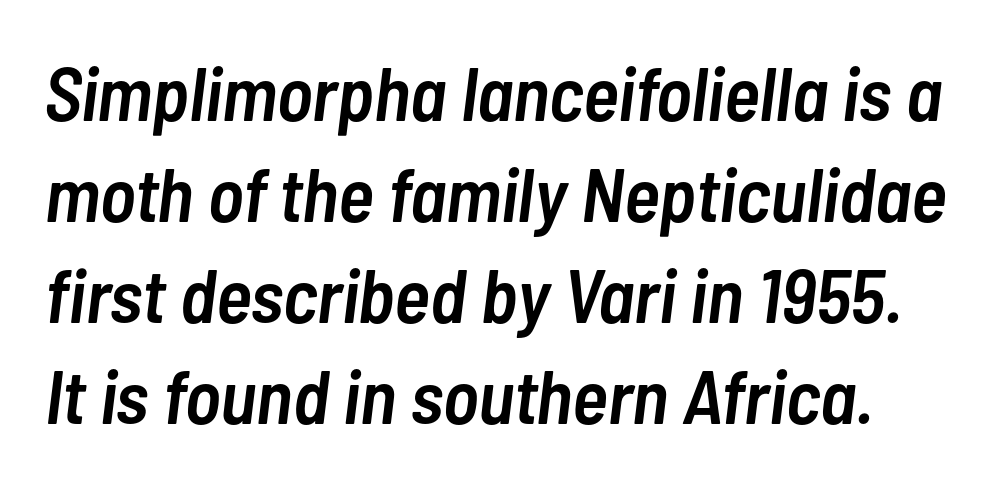
{"italic": "yes", "lean": "right", "slant_degrees": 7, "bold": "semi", "weight": "semibold", "width": "condensed", "stroke_contrast": "low", "x_height": "medium", "monospaced": "no", "underline": "no", "line_spacing": "normal", "line_spacing_ratio": 1.33, "letter_spacing": "normal", "letter_spacing_em": 0.0, "glyph_px": 76}
